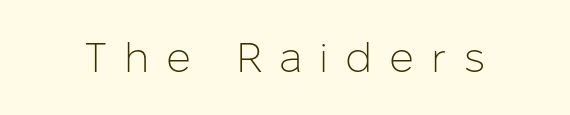
The image shows 41 px light sans-serif type, upright; set unusually wide letter spacing (+0.41 em), not underlined; low stroke contrast and a medium x-height.
